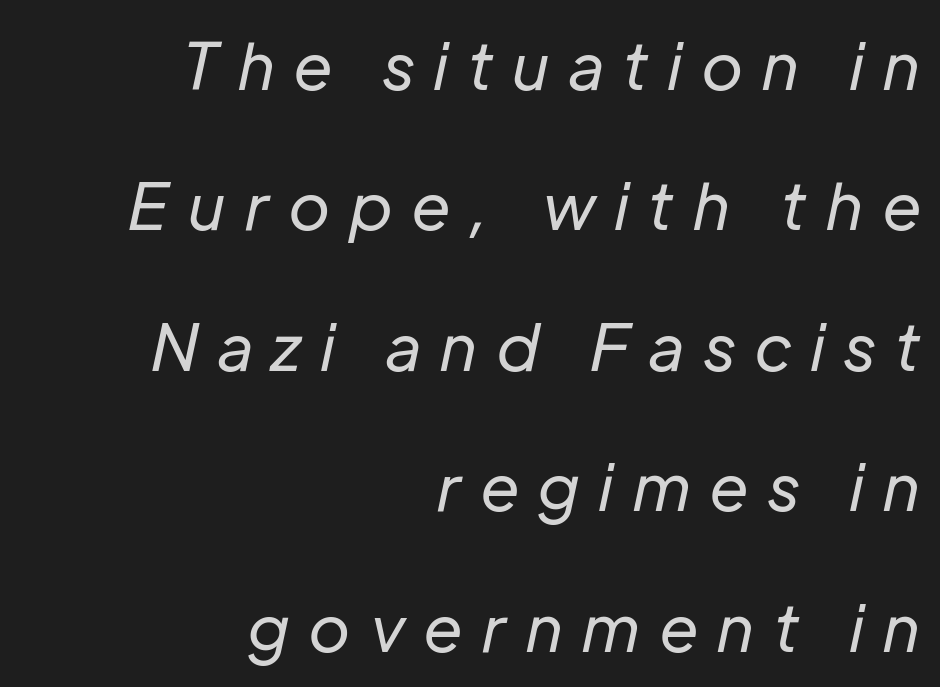
The image shows 65 px regular-weight type, italic (leaning right); set right-aligned, loose line spacing (2.16x), unusually wide letter spacing (+0.31 em), not underlined; low stroke contrast and a medium x-height.
